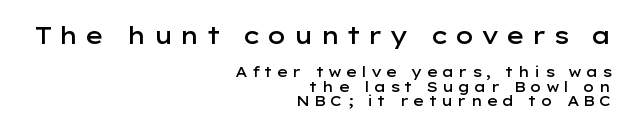
The image shows 23 px text type, upright; set right-aligned, tight line spacing (1.03x), unusually wide letter spacing (+0.26 em), not underlined; the first (top) block is 1.64x larger.
